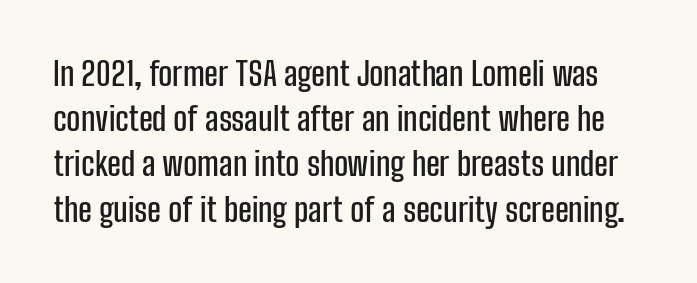
The image shows 33 px condensed sans-serif type, upright; set normal line spacing (1.37x), normal letter spacing, not underlined; low stroke contrast and a medium x-height.
